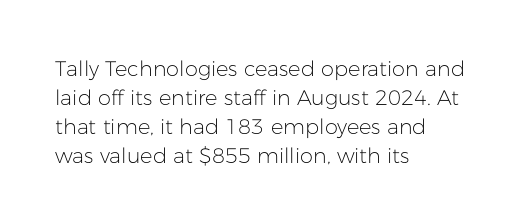
Letters rest on an invisible, unmarked baseline. Heaviness? Minimal to ordinary, like unemphasized prose. The rendering anchors every line to the left-hand side. The line-height multiplier appears to be the usual default.
